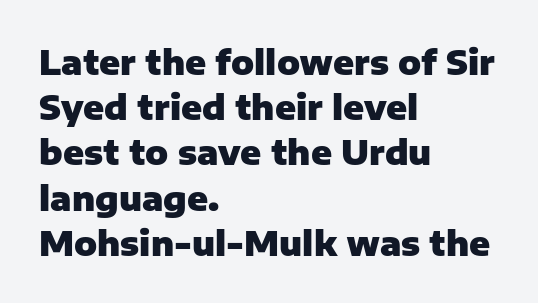
The image shows 34 px heavy sans-serif type, upright; set left-aligned, normal line spacing (1.33x), normal letter spacing, not underlined; low stroke contrast and a medium x-height.
